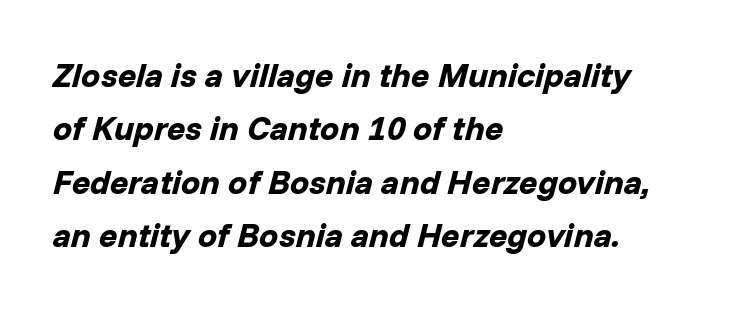
Q: Is the text bold? A: Yes.
Q: Is the text italic (slanted)? A: Yes, it leans right by about 14 degrees.
Q: Is the text underlined? A: No.
Q: How is the paragraph aligned? A: Left-aligned.
Q: Is the spacing between letters normal or unusually wide? A: Normal.
Q: Is the spacing between lines tight, normal or loose? A: Normal.
Q: Width (condensed, normal, or wide)? A: Normal.
Q: Stroke contrast? A: Low.
Q: x-height? A: Medium.
Q: Monospaced? A: No.
